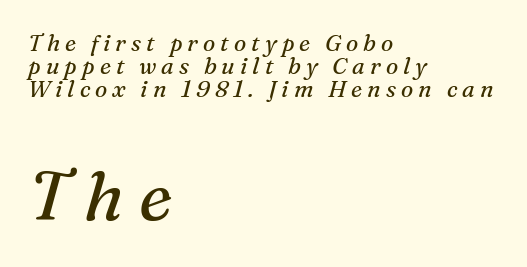
Q: Is the text bold? A: No.
Q: Is the text italic (slanted)? A: Yes, it leans right by about 16 degrees.
Q: Is the typeface a serif or a sans-serif typeface? A: Serif.
Q: Is the text underlined? A: No.
Q: How is the paragraph aligned? A: Left-aligned.
Q: Is the spacing between letters normal or unusually wide? A: Unusually wide.
Q: Is the spacing between lines tight, normal or loose? A: Tight.
Q: Which block of text is set in a larger size, the first (top) or the second (bottom)? A: The second (bottom) one.
Q: Width (condensed, normal, or wide)? A: Normal.
Q: Stroke contrast? A: Medium.
Q: x-height? A: Medium.
Q: Monospaced? A: No.
